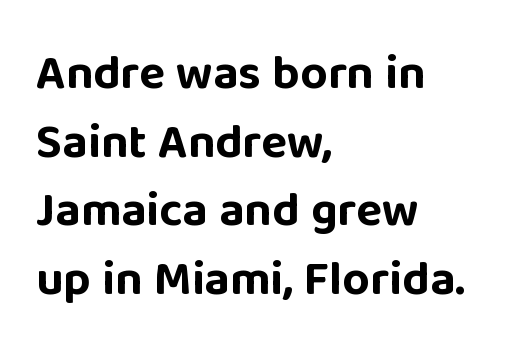
Q: Is the text bold? A: Yes.
Q: Is the text italic (slanted)? A: No, it is upright.
Q: Is the typeface a serif or a sans-serif typeface? A: Sans-serif.
Q: Is the text underlined? A: No.
Q: How is the paragraph aligned? A: Left-aligned.
Q: Is the spacing between letters normal or unusually wide? A: Normal.
Q: Is the spacing between lines tight, normal or loose? A: Normal.
Q: Width (condensed, normal, or wide)? A: Normal.
Q: Stroke contrast? A: Low.
Q: x-height? A: Large.
Q: Monospaced? A: No.
